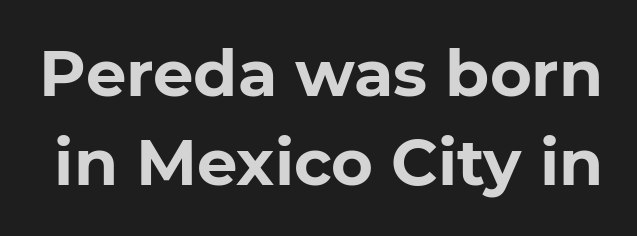
Look at the stroke-to-counter ratio: heavy, a bold. Anything drawn beneath the words? Only blank space. In terms of leading, this rendering sits right in the middle. Nope, not italic — everything's standing straight.
